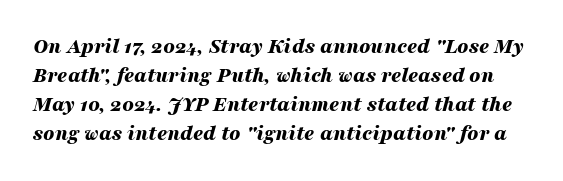
The image shows 22 px bold type, italic (leaning right); set normal line spacing (1.32x), normal letter spacing, not underlined.
